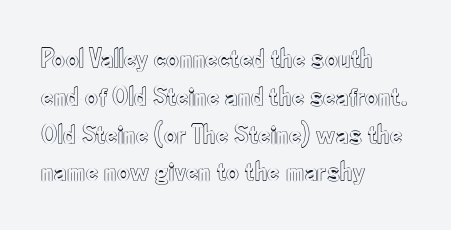
The setting favours the left margin, as ordinary paragraphs usually do. Glance below the letters and you will spot only blank space. Each letter keeps its own natural width here, so spacing adapts to shape. Here the glyphs are tracked normally, forming tight word shapes. This is roman type, the default non-slanted kind.
